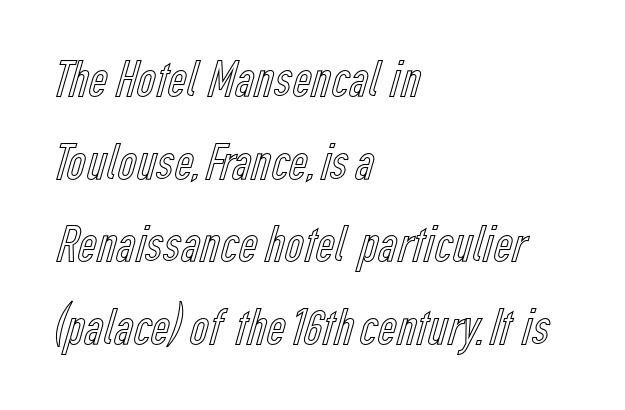
{"width": "condensed", "x_height": "medium", "monospaced": "no", "underline": "no", "align": "left", "line_spacing": "normal", "line_spacing_ratio": 1.59, "letter_spacing": "normal", "letter_spacing_em": 0.0, "glyph_px": 52}
